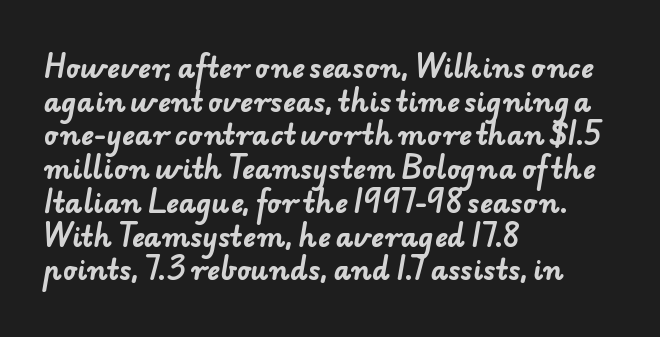
The image shows 27 px bold type; set left-aligned, normal line spacing (1.25x), normal letter spacing, not underlined.
